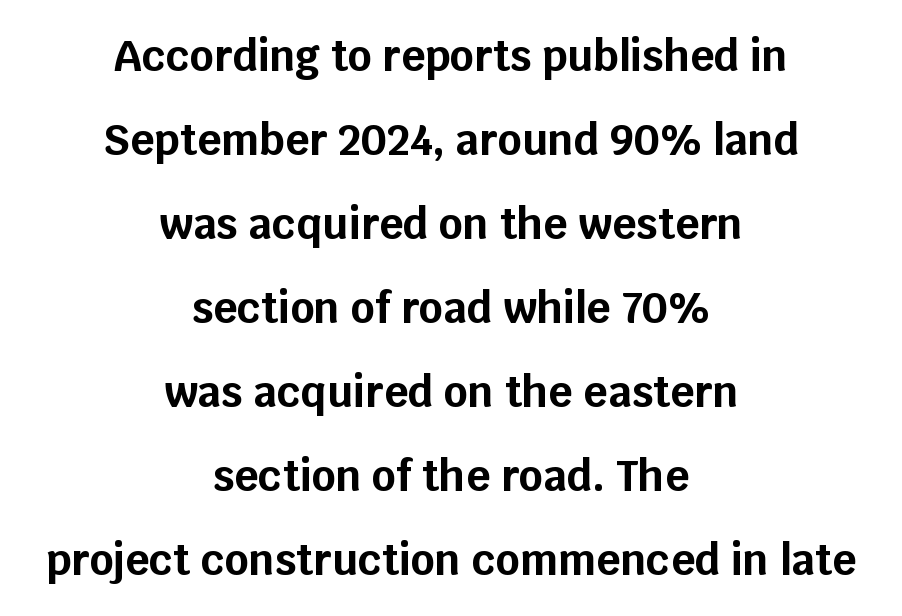
Do the characters align in a grid? No, the font is proportional. In terms of letterspacing, this is plain default setting. Does the leading feel generous? Absolutely, it's lavish. The letters carry no serifs — their stems end cleanly without finishing strokes. Only glyphs here, with clear space below each row. The lines are quadded center.
